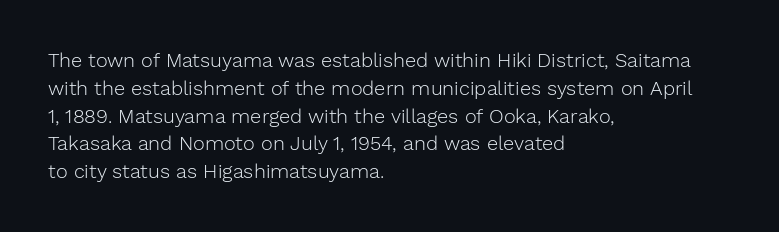
{"italic": "no", "bold": "no", "underline": "no", "align": "left", "line_spacing": "normal", "line_spacing_ratio": 1.39, "letter_spacing": "normal", "letter_spacing_em": 0.0, "glyph_px": 20}
